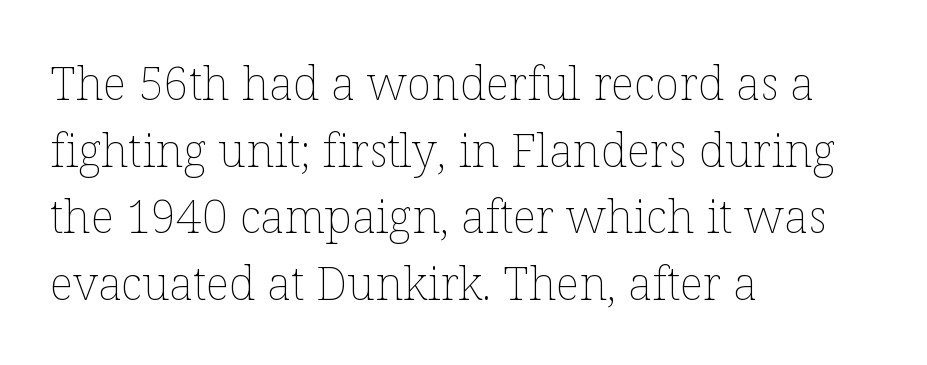
Q: Is the text bold? A: No.
Q: Is the text italic (slanted)? A: No, it is upright.
Q: Is the text underlined? A: No.
Q: How is the paragraph aligned? A: Left-aligned.
Q: Is the spacing between letters normal or unusually wide? A: Normal.
Q: Is the spacing between lines tight, normal or loose? A: Normal.
Q: Width (condensed, normal, or wide)? A: Normal.
Q: Stroke contrast? A: Low.
Q: x-height? A: Medium.
Q: Monospaced? A: No.
